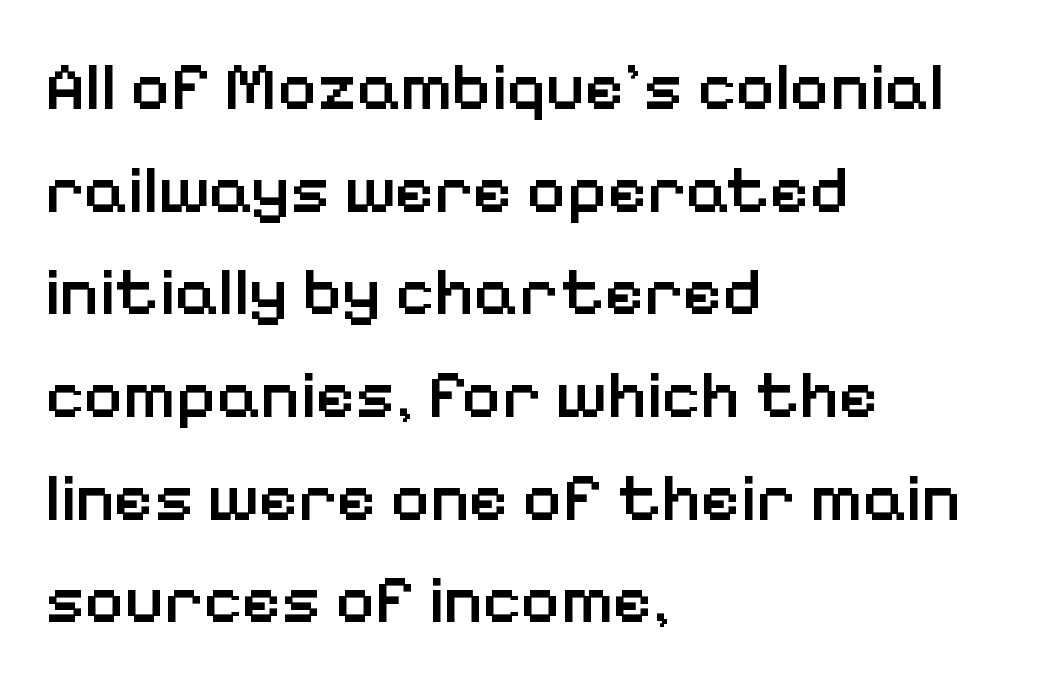
The image shows 68 px semibold sans-serif type, upright; set left-aligned, normal line spacing (1.51x), normal letter spacing, not underlined; low stroke contrast and a medium x-height.
